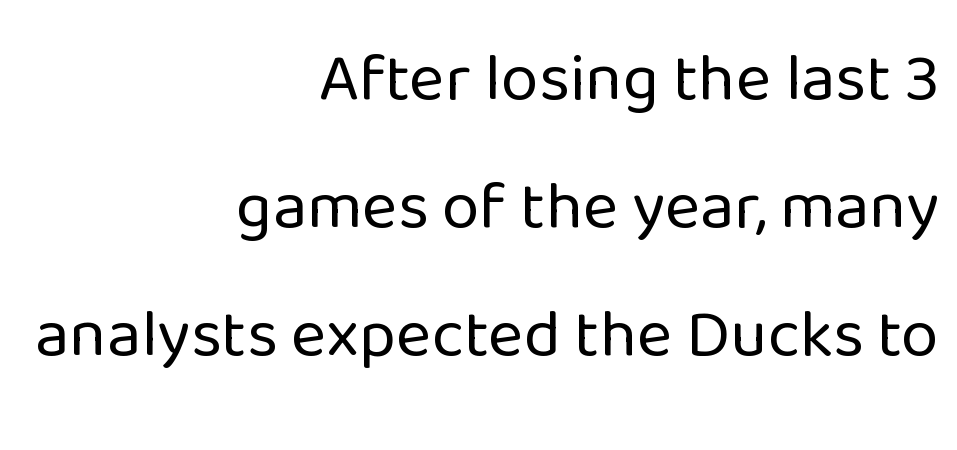
Q: Is the text bold? A: No.
Q: Is the text italic (slanted)? A: No, it is upright.
Q: Is the typeface a serif or a sans-serif typeface? A: Sans-serif.
Q: Is the text underlined? A: No.
Q: How is the paragraph aligned? A: Right-aligned.
Q: Is the spacing between letters normal or unusually wide? A: Normal.
Q: Width (condensed, normal, or wide)? A: Normal.
Q: Stroke contrast? A: Low.
Q: x-height? A: Medium.
Q: Monospaced? A: No.
